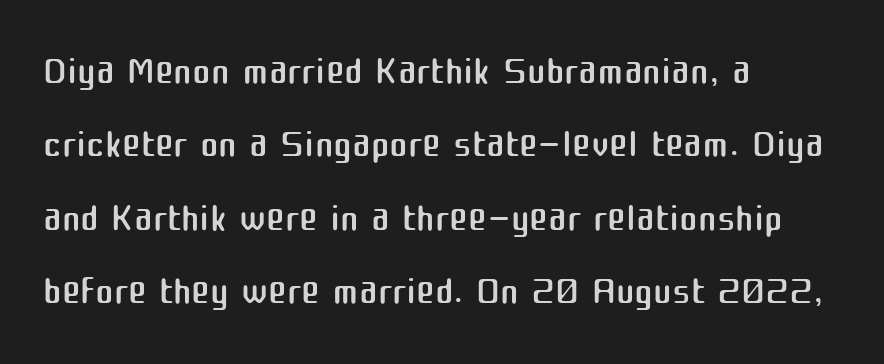
Think of a printed novel: that variable character pitch is what you see here. Stems here are at most as thick as an everyday book face. The type is set solid horizontally, with unmodified tracking. In terms of leading, this rendering sits right in the middle. The letters stand upright; this is a roman face. Notice how the passage keeps a crisp vertical edge on the left only.
